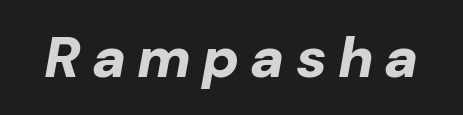
This is heavy type, rendered in bold. These lines are rendered in a variable-pitch font. Notice how the stems are inclined rather than vertical — that's the hallmark of italics. Beneath every word, the page is bare.
